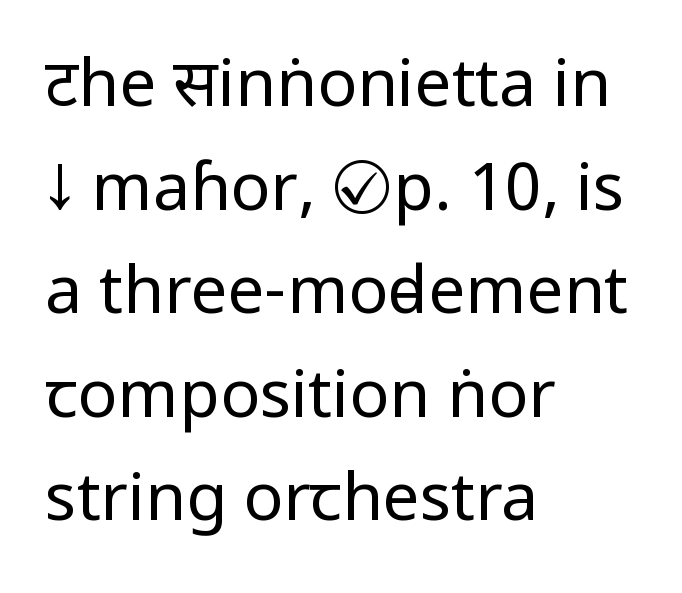
One glance says typical: line gaps are just what's usual. The setting favours the left margin, as ordinary paragraphs usually do. Glyph-to-glyph distance matches everyday printed text. Stroke terminals: plain, sans-serif. Italic: no, the glyphs are upright roman. Vertical stems look standard width or narrower in stroke.
